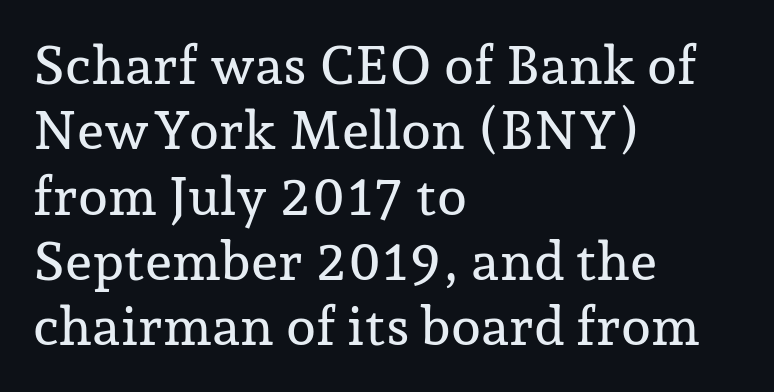
Type style note: has serifs. Honestly, the letter spacing is just normal — you wouldn't notice it. You can tell it's not italic because the verticals are truly vertical. This rendering uses left alignment, leaving the right contour irregular. Has an underline been added? It has not.
